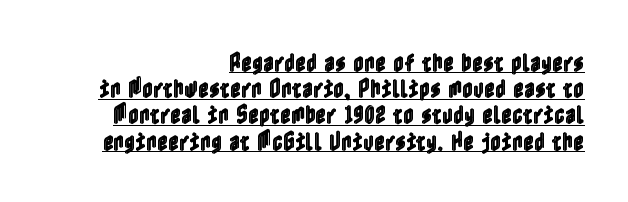
Where is the straight margin? On the right. Reading down the column, the eye jumps a familiar distance to each next line. Compared with typical body copy, the letter spacing here is the same. The sample's only ornament is a line tracing under the words. In terms of posture, this sample is upright.
